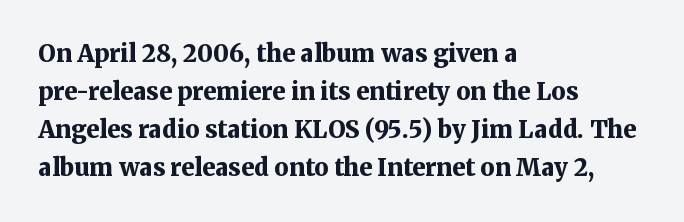
Q: Is the text bold? A: Yes.
Q: Is the text italic (slanted)? A: No, it is upright.
Q: Is the text underlined? A: No.
Q: How is the paragraph aligned? A: Left-aligned.
Q: Is the spacing between letters normal or unusually wide? A: Normal.
Q: Is the spacing between lines tight, normal or loose? A: Normal.
